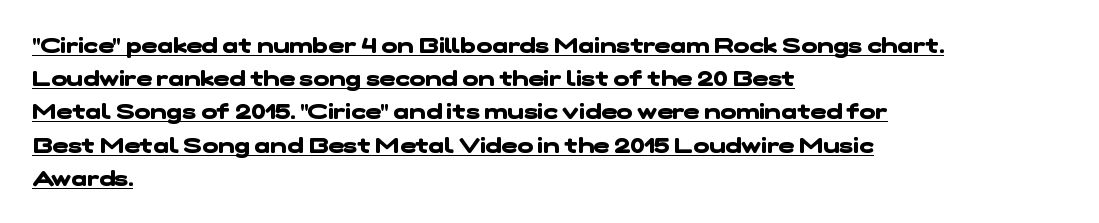
The image shows 21 px bold type; set left-aligned, normal line spacing (1.58x), normal letter spacing, underlined.
